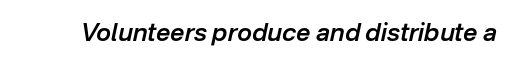
Designer's note — italics engaged. Each word holds together tightly as a unit, with standard inter-letter gaps. Each row of text sits above clean, open space. Strokes here are thickened, but only to semibold level.
